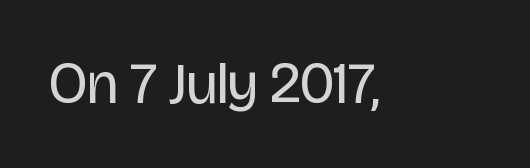
The image shows 58 px regular-weight, condensed sans-serif type, upright; set normal letter spacing, not underlined; low stroke contrast and a large x-height.
